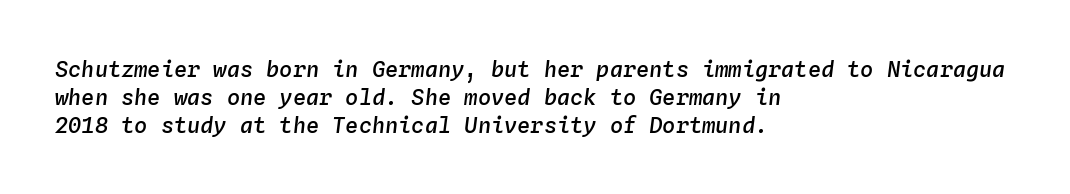
As a designer I'd log this as weight 600, semibold. The area under the type is left untouched. Designer's note — italics engaged. Spacing between characters is what you'd get straight out of the box.
